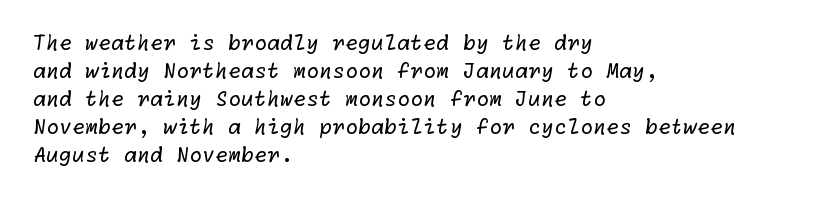
Q: Is the text bold? A: No.
Q: Is the text underlined? A: No.
Q: How is the paragraph aligned? A: Left-aligned.
Q: Is the spacing between letters normal or unusually wide? A: Normal.
Q: Is the spacing between lines tight, normal or loose? A: Normal.
